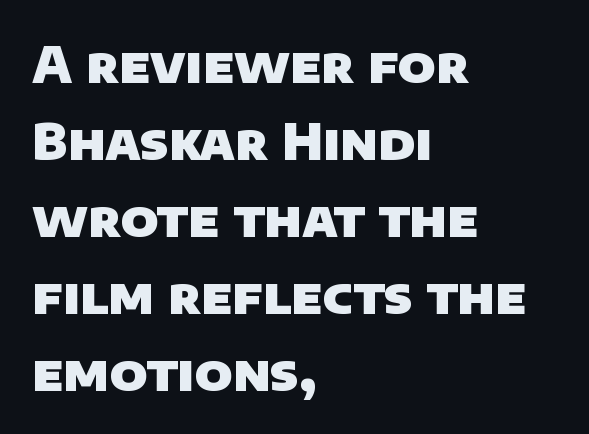
This is sans-serif lettering, the kind often seen on screens and signage. Typographic density is high because the face is bold. Is the block centered? No — it sits flush against the left margin. The specimen omits any rule beneath the text block's lines.
